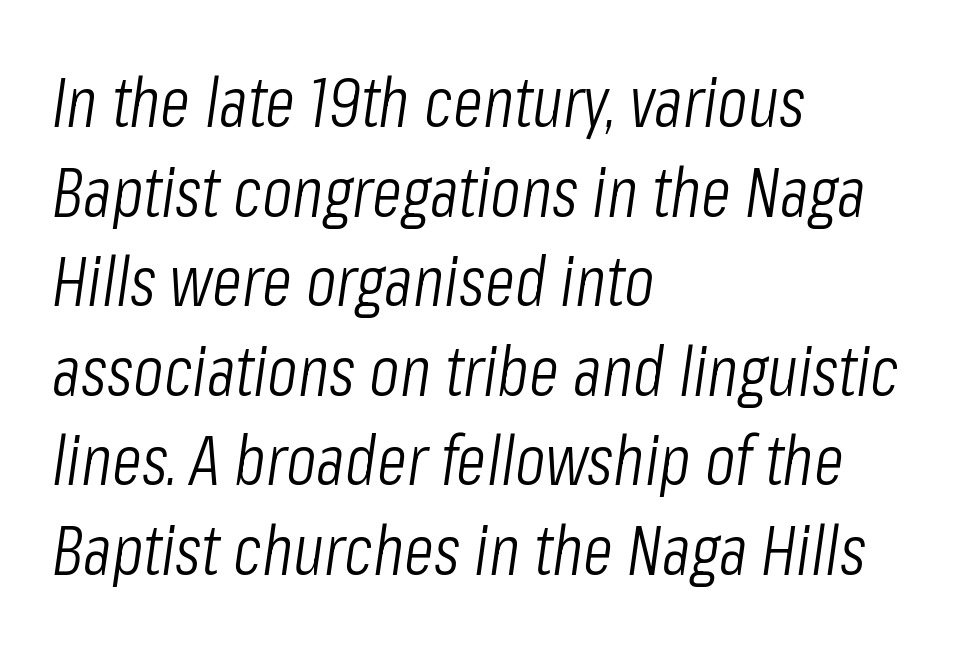
Letter spacing: default. The font's italic variant was chosen for this text. The compositor pushed each line to the left boundary. Regular leading. Words float on clear page, feet unadorned. The font is comparable to plain body text, perhaps lighter.
